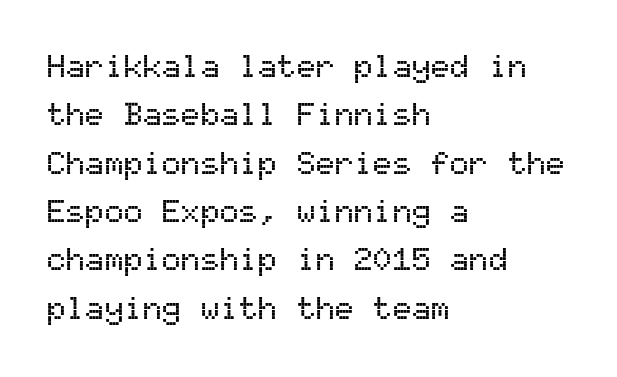
The image shows 32 px sans-serif type, upright, monospaced; set left-aligned, normal line spacing (1.51x), normal letter spacing, not underlined; medium stroke contrast and a medium x-height.
